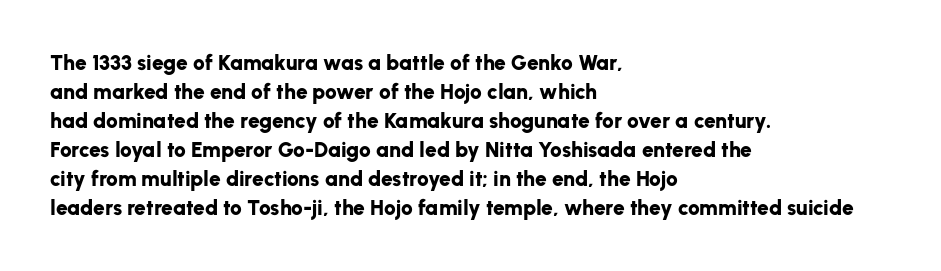
The image shows 21 px bold type, upright; set left-aligned, normal line spacing (1.38x), normal letter spacing, not underlined.
